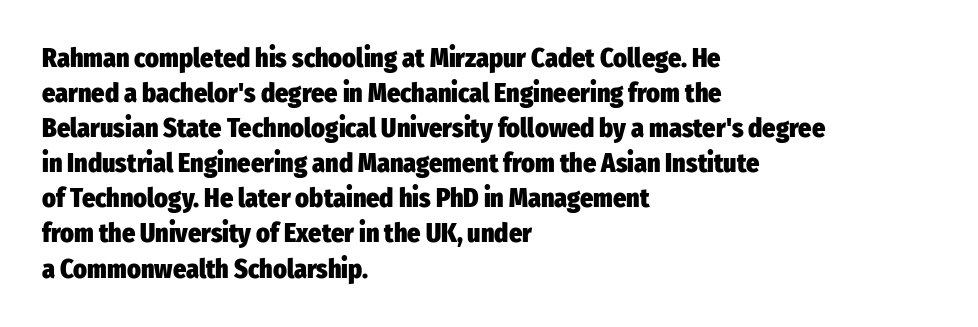
{"italic": "no", "bold": "yes", "underline": "no", "align": "left", "line_spacing": "normal", "line_spacing_ratio": 1.35, "letter_spacing": "normal", "letter_spacing_em": 0.0, "glyph_px": 26}
